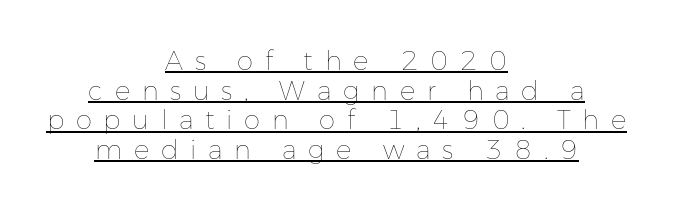
This is underlined copy, the kind a proofreader might mark for attention. The passage is arranged like a title page — every line centered. The tracking reads as deliberately expanded to a designer's eye. Stems and bowls with no extra thickness — not bold.
